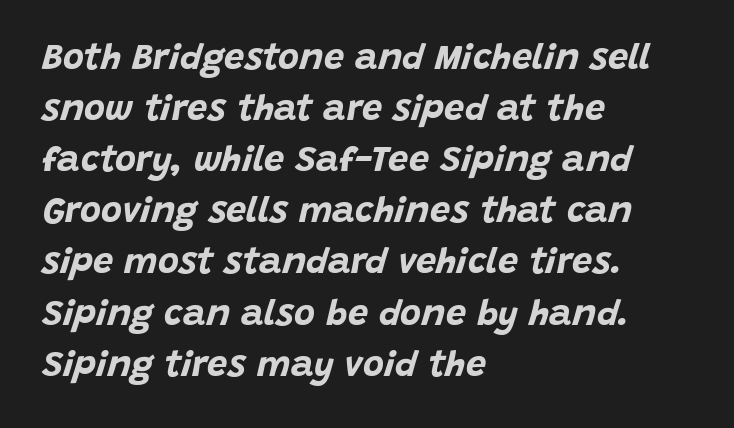
{"italic": "yes", "lean": "right", "slant_degrees": 15, "bold": "yes", "weight": "bold", "width": "normal", "stroke_contrast": "low", "x_height": "large", "monospaced": "no", "underline": "no", "align": "left", "line_spacing": "normal", "line_spacing_ratio": 1.42, "letter_spacing": "normal", "letter_spacing_em": 0.0, "glyph_px": 36}
